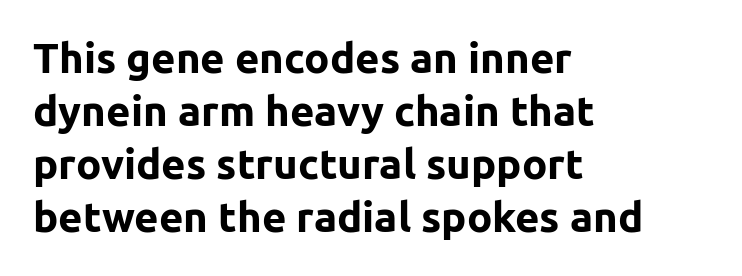
{"serif": "no", "italic": "no", "bold": "yes", "weight": "bold", "width": "normal", "stroke_contrast": "low", "x_height": "medium", "monospaced": "no", "underline": "no", "align": "left", "line_spacing": "normal", "line_spacing_ratio": 1.26, "letter_spacing": "normal", "letter_spacing_em": 0.0, "glyph_px": 42}
